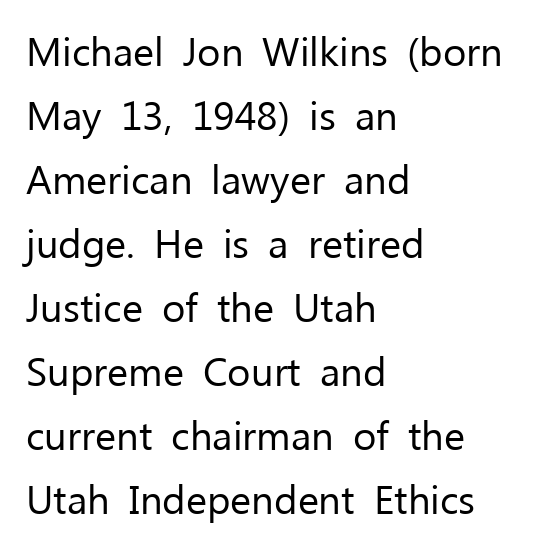
{"serif": "no", "italic": "no", "bold": "no", "weight": "regular", "width": "normal", "stroke_contrast": "low", "x_height": "medium", "monospaced": "no", "underline": "no", "align": "left", "line_spacing": "normal", "line_spacing_ratio": 1.6, "letter_spacing": "normal", "letter_spacing_em": 0.0, "glyph_px": 40}
